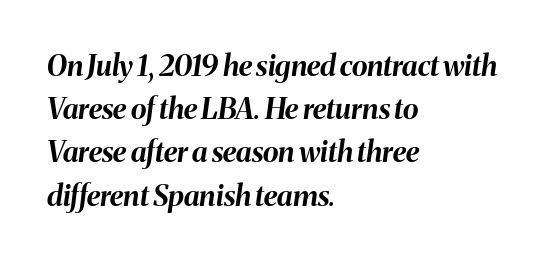
The text block is weighted toward the left margin, trailing off unevenly rightward. The space beneath each line is pristine and unruled. Successive baselines arrive at the customary interval. Between one letter and the next there's only the usual sliver of space. Each letter keeps its own natural width here, so spacing adapts to shape. If you drew a line through each stem, it would be angled.
